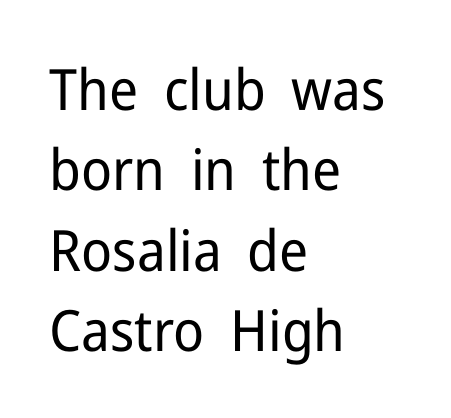
{"serif": "no", "italic": "no", "bold": "no", "weight": "regular", "width": "normal", "stroke_contrast": "low", "x_height": "medium", "monospaced": "no", "underline": "no", "align": "left", "line_spacing": "normal", "line_spacing_ratio": 1.41, "letter_spacing": "normal", "letter_spacing_em": 0.0, "glyph_px": 57}
